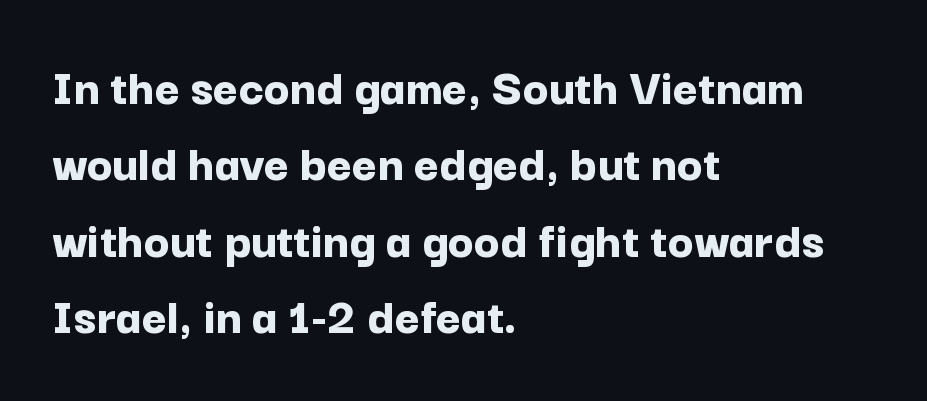
The image shows 53 px bold sans-serif type, upright; set left-aligned, normal line spacing (1.44x), normal letter spacing, not underlined; low stroke contrast and a medium x-height.
